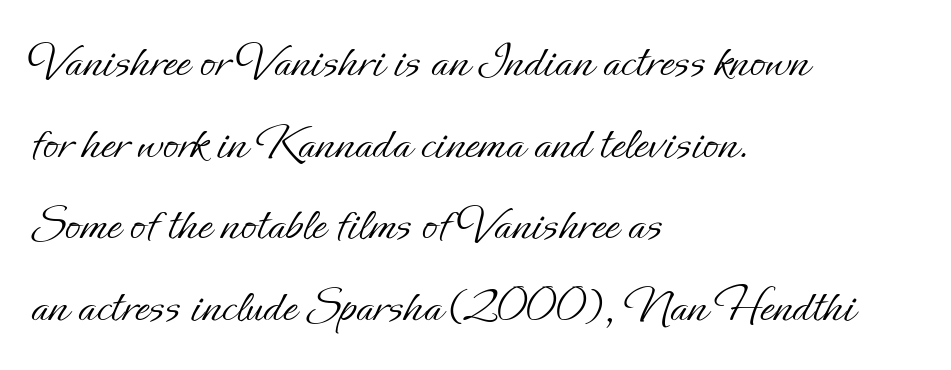
The setting favours the left margin, as ordinary paragraphs usually do. Line spacing here is normal. The letters look calm and open, with moderate or lighter stems. Quick note: underline off. You could not count columns in this text — the font is proportionally spaced.
